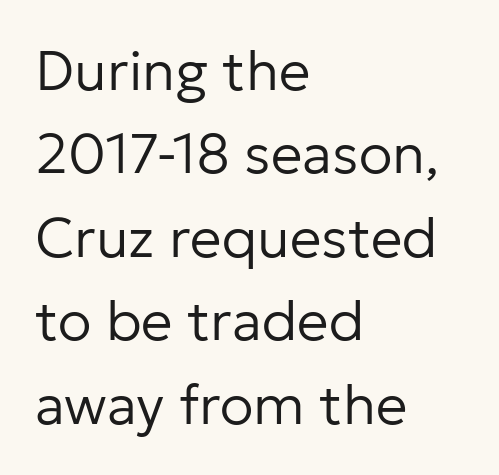
Standard letterfit; no display-style spreading of the glyphs. Look at the bottom of the vertical strokes: they stop flat, with no serifs. This sample keeps an unexceptional amount of space between lines. The weight tops out at a normal text grade.
